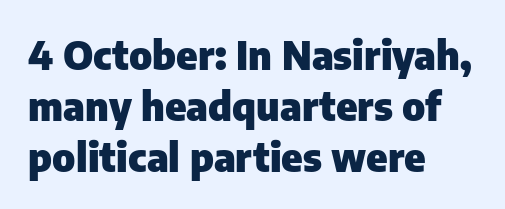
Q: Is the text bold? A: Yes.
Q: Is the text italic (slanted)? A: No, it is upright.
Q: Is the typeface a serif or a sans-serif typeface? A: Sans-serif.
Q: Is the text underlined? A: No.
Q: How is the paragraph aligned? A: Left-aligned.
Q: Is the spacing between letters normal or unusually wide? A: Normal.
Q: Is the spacing between lines tight, normal or loose? A: Normal.
Q: Width (condensed, normal, or wide)? A: Normal.
Q: Stroke contrast? A: Low.
Q: x-height? A: Medium.
Q: Monospaced? A: No.
